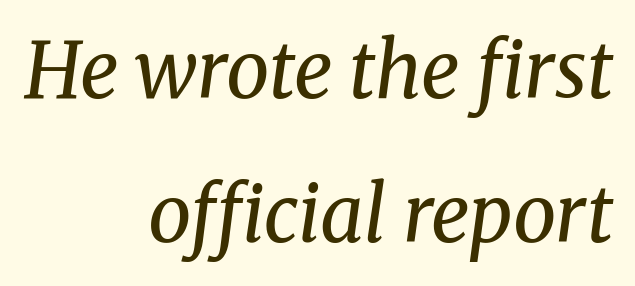
{"serif": "yes", "italic": "yes", "lean": "right", "slant_degrees": 8, "bold": "no", "weight": "regular", "width": "normal", "stroke_contrast": "medium", "x_height": "medium", "monospaced": "no", "underline": "no", "align": "right", "line_spacing_ratio": 1.87, "letter_spacing": "normal", "letter_spacing_em": 0.0, "glyph_px": 77}
